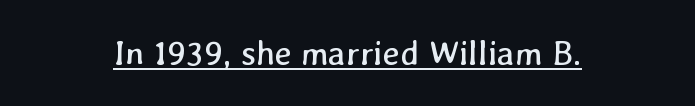
A typesetter would call this proportional, since set widths differ per character. No extra tracking has been applied to these lines. Is there an underline? Yes — a line sits under the letters. No letter is thick-stroked: the sample isn't bold. If you folded the block vertically in half, each line would mirror itself in length.
